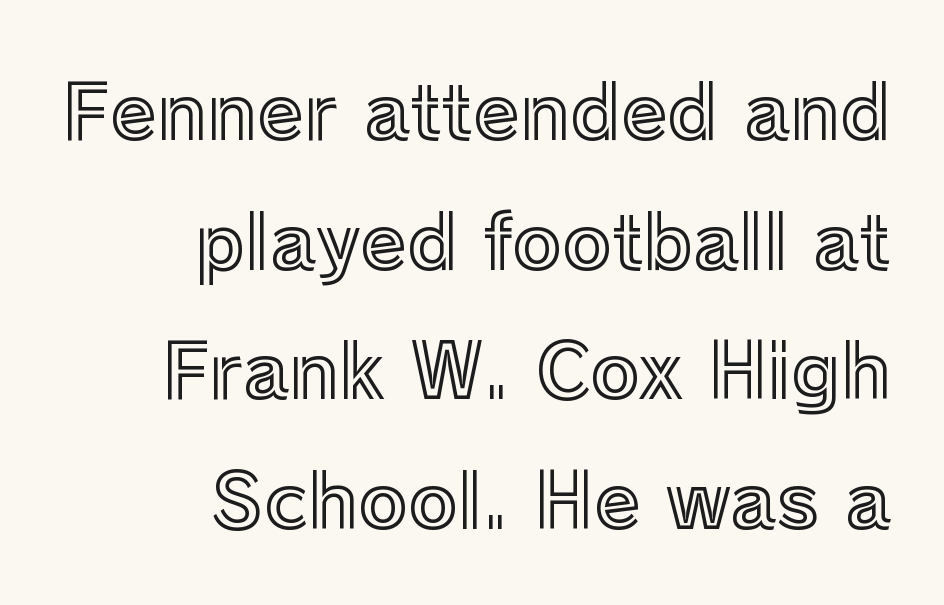
Q: Is the text italic (slanted)? A: No, it is upright.
Q: Is the text underlined? A: No.
Q: How is the paragraph aligned? A: Right-aligned.
Q: Is the spacing between letters normal or unusually wide? A: Normal.
Q: Width (condensed, normal, or wide)? A: Normal.
Q: x-height? A: Medium.
Q: Monospaced? A: No.
